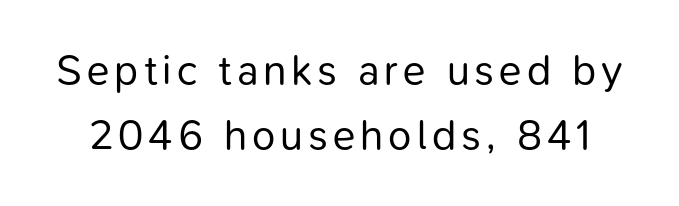
Q: Is the text bold? A: No.
Q: Is the text italic (slanted)? A: No, it is upright.
Q: Is the typeface a serif or a sans-serif typeface? A: Sans-serif.
Q: Is the text underlined? A: No.
Q: Is the spacing between lines tight, normal or loose? A: Normal.
Q: Width (condensed, normal, or wide)? A: Normal.
Q: Stroke contrast? A: Low.
Q: x-height? A: Medium.
Q: Monospaced? A: No.
